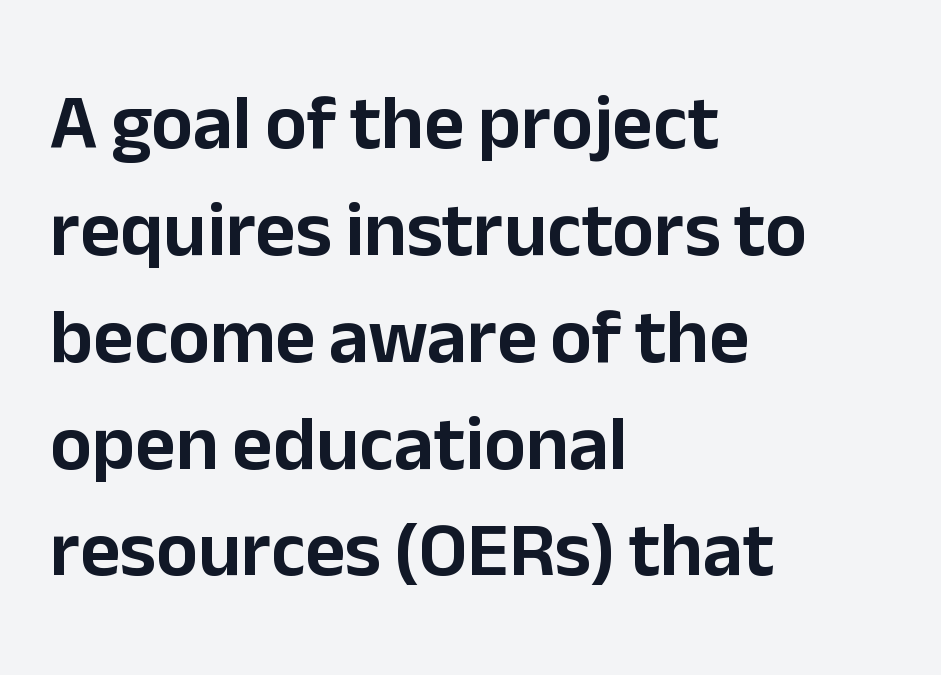
{"serif": "no", "italic": "no", "width": "normal", "stroke_contrast": "low", "x_height": "medium", "monospaced": "no", "underline": "no", "align": "left", "line_spacing": "normal", "line_spacing_ratio": 1.37, "letter_spacing": "normal", "letter_spacing_em": 0.0, "glyph_px": 78}
